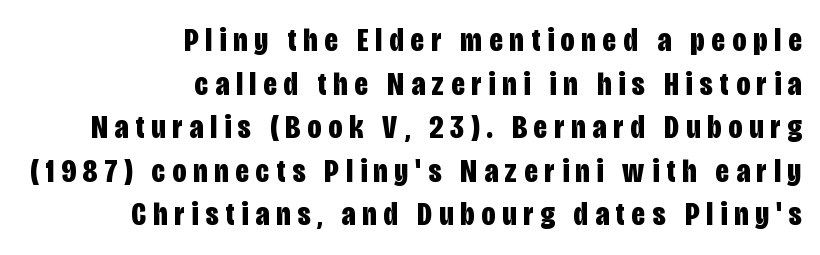
The image shows 34 px bold, condensed sans-serif type, upright; set right-aligned, normal line spacing (1.28x), unusually wide letter spacing (+0.21 em), not underlined; low stroke contrast and a large x-height.
